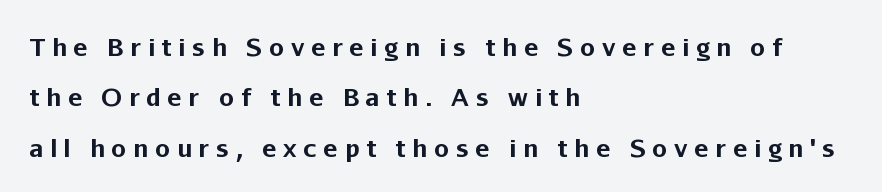
Q: Is the text bold? A: Yes.
Q: Is the text italic (slanted)? A: No, it is upright.
Q: Is the text underlined? A: No.
Q: How is the paragraph aligned? A: Left-aligned.
Q: Is the spacing between letters normal or unusually wide? A: Unusually wide.
Q: Is the spacing between lines tight, normal or loose? A: Loose.
